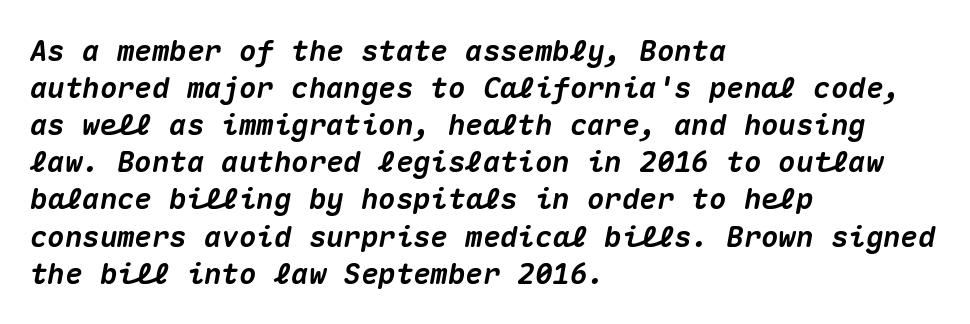
Short and long lines alike share a common starting point at left. The area under the type is left untouched. Compared with ordinary roman type, these characters are visibly tilted. The face used here is monospaced, like something from a code editor.
